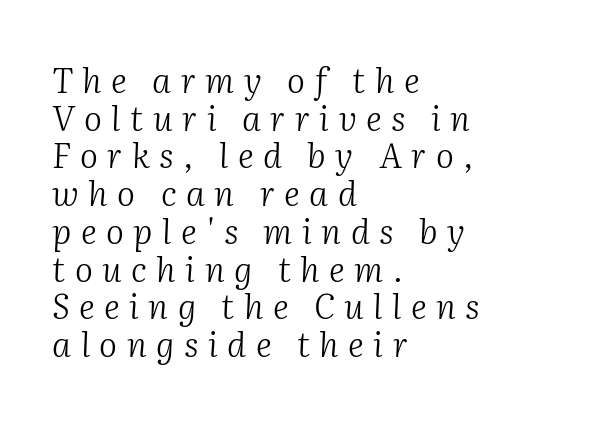
The typeface has the unassuming heft of standard copy or less. The letters are spread apart with noticeably loose tracking. Looks like regular typesetting: each glyph gets only the width it needs. The designer went with a serif here, giving each stem small feet. Words float on clear page, feet unadorned.
